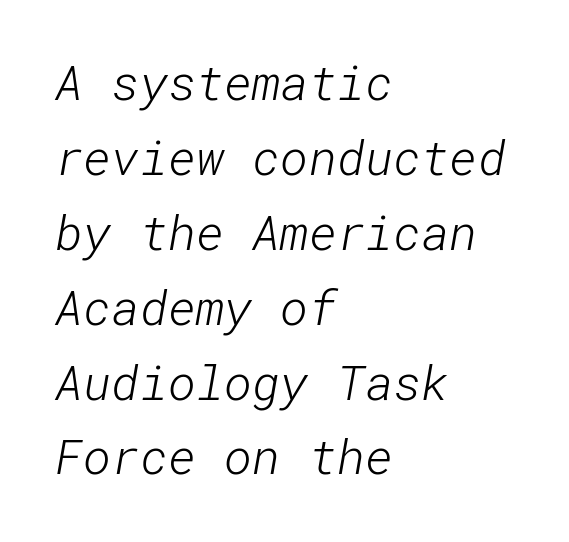
{"serif": "no", "bold": "no", "weight": "light", "width": "normal", "stroke_contrast": "low", "x_height": "medium", "underline": "no", "align": "left", "line_spacing": "normal", "line_spacing_ratio": 1.56, "letter_spacing": "normal", "letter_spacing_em": 0.0, "glyph_px": 48}
